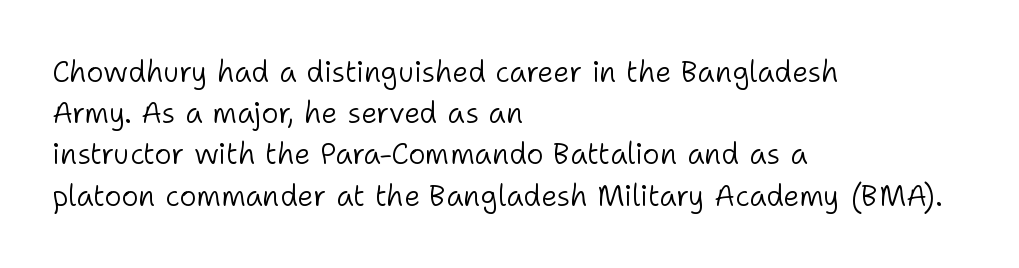
{"serif": "no", "italic": "no", "bold": "no", "weight": "light", "width": "normal", "stroke_contrast": "low", "x_height": "medium", "monospaced": "no", "underline": "no", "align": "left", "line_spacing": "normal", "line_spacing_ratio": 1.42, "letter_spacing": "normal", "letter_spacing_em": 0.0, "glyph_px": 29}
